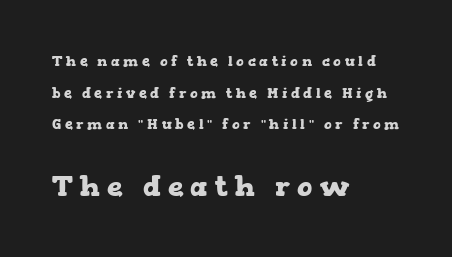
{"serif": "yes", "italic": "no", "bold": "yes", "weight": "heavy", "width": "wide", "stroke_contrast": "low", "x_height": "medium", "monospaced": "no", "underline": "no", "align": "left", "line_spacing": "loose", "line_spacing_ratio": 2.26, "letter_spacing": "wide", "letter_spacing_em": 0.26, "larger_block": "second", "size_ratio": 2.0, "glyph_px": 28}
